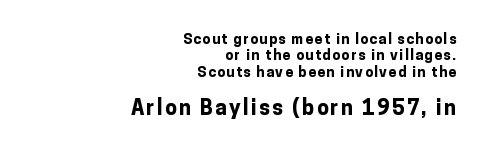
In CSS terms this would be text-align: right. Plain, unruled lines of type. If you squint, the bottom block still reads clearly — it's the larger of the two. Italic: no, the glyphs are upright roman. Is the type bold? Yes — the strokes are clearly thick and heavy.
